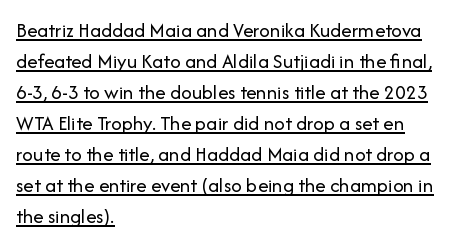
The image shows 21 px text type, upright; set left-aligned, normal line spacing (1.48x), normal letter spacing, underlined.
